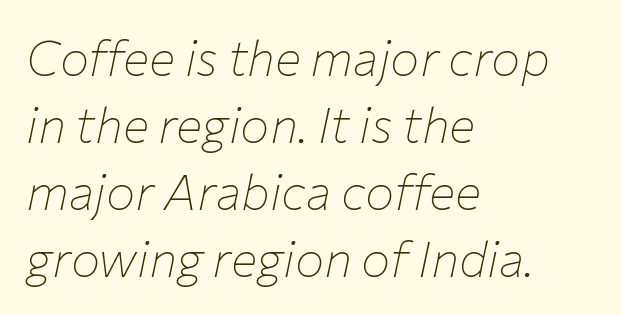
Varying glyph widths throughout — classic text-font behaviour. Bare-footed words on every line. Spacing between characters is what you'd get straight out of the box. Ink coverage per letter is moderate at most. Horizontally, the lines are justified to the leading edge only.
